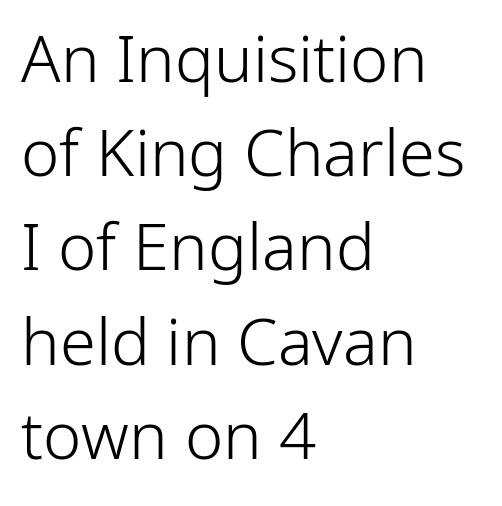
The image shows 65 px light sans-serif type, upright; set left-aligned, normal line spacing (1.45x), normal letter spacing, not underlined; low stroke contrast and a medium x-height.
